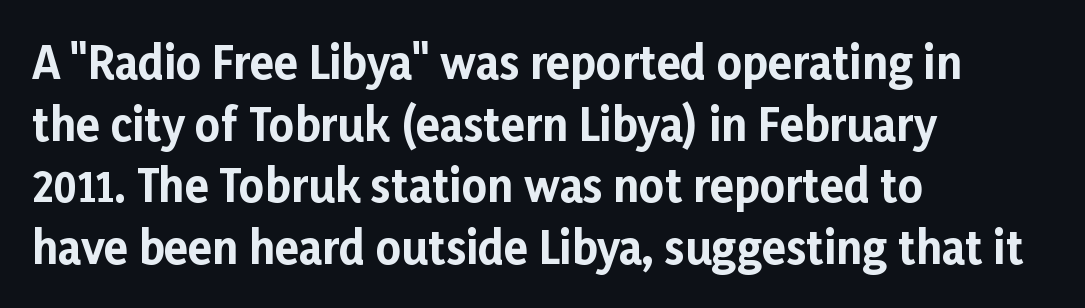
Q: Is the text bold? A: Yes.
Q: Is the text italic (slanted)? A: No, it is upright.
Q: Is the typeface a serif or a sans-serif typeface? A: Sans-serif.
Q: Is the text underlined? A: No.
Q: How is the paragraph aligned? A: Left-aligned.
Q: Is the spacing between letters normal or unusually wide? A: Normal.
Q: Is the spacing between lines tight, normal or loose? A: Normal.
Q: Width (condensed, normal, or wide)? A: Normal.
Q: Stroke contrast? A: Low.
Q: x-height? A: Medium.
Q: Monospaced? A: No.
